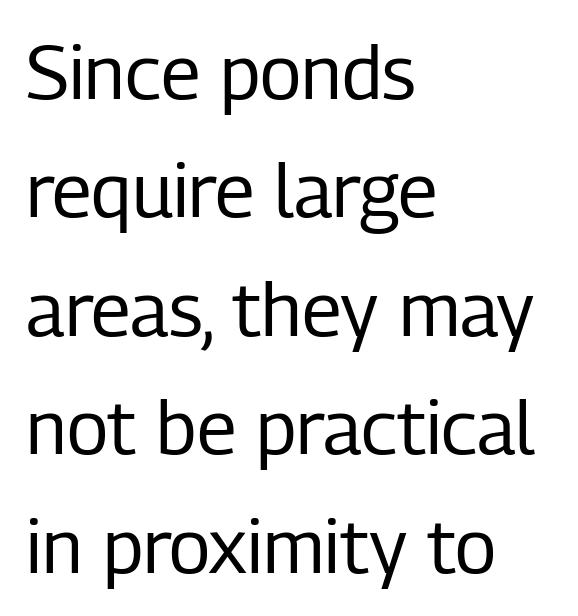
Is this a fixed-width face? No — the glyphs have proportional, varying widths. This rendering leaves character spacing at its baseline value. A classic flush-left, rag-right setting is used for this passage. Line spacing here is normal. Regarding serifs, this sample does without them. When letters stand straight like this, we call the style roman or upright.
